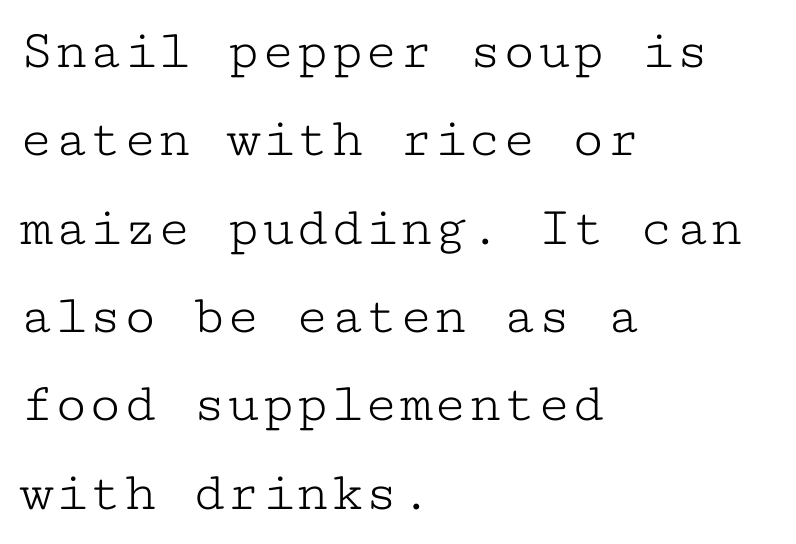
Q: Is the text bold? A: No.
Q: Is the text italic (slanted)? A: No, it is upright.
Q: Is the typeface a serif or a sans-serif typeface? A: Serif.
Q: Is the text underlined? A: No.
Q: How is the paragraph aligned? A: Left-aligned.
Q: Is the spacing between letters normal or unusually wide? A: Normal.
Q: Is the spacing between lines tight, normal or loose? A: Normal.
Q: Width (condensed, normal, or wide)? A: Wide.
Q: Stroke contrast? A: Low.
Q: x-height? A: Medium.
Q: Monospaced? A: Yes.
